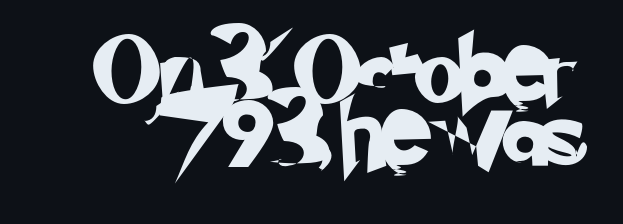
Check under the words: just untouched page. Baseline-to-baseline distance is barely more than the letter height. Serif or sans? Sans — the stroke terminals are bare. This sample has the flowing, uneven cadence of proportional lettering.
